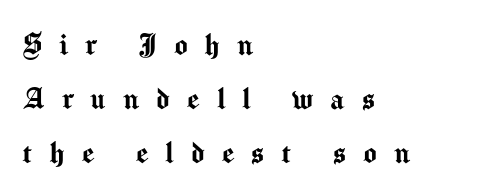
The image shows 35 px sans-serif type, upright; set left-aligned, normal line spacing (1.55x), unusually wide letter spacing (+0.49 em), not underlined; medium stroke contrast and a medium x-height.
